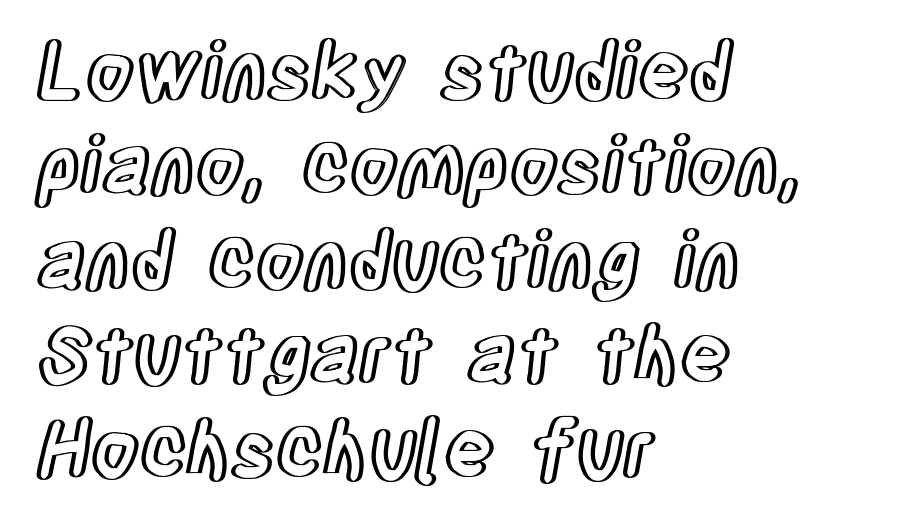
Inter-character spacing is left at the font's built-in metrics. The area under the type is left untouched. Notice how the passage keeps a crisp vertical edge on the left only. The passage shown is typed in a proportional face where columns would drift.
